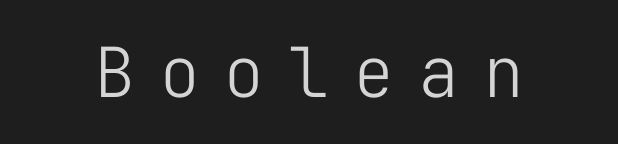
The image shows 69 px light sans-serif type, upright, monospaced; set unusually wide letter spacing (+0.34 em), not underlined; low stroke contrast and a medium x-height.
